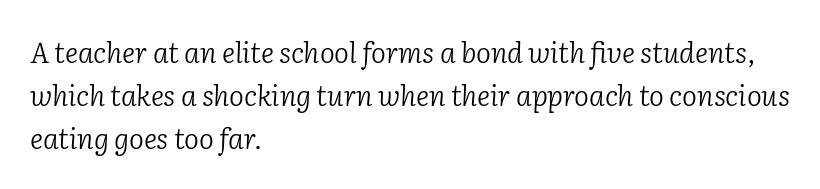
{"serif": "yes", "italic": "yes", "lean": "right", "slant_degrees": 2, "bold": "no", "weight": "light", "width": "normal", "stroke_contrast": "low", "x_height": "medium", "monospaced": "no", "underline": "no", "align": "left", "line_spacing": "normal", "line_spacing_ratio": 1.54, "letter_spacing": "normal", "letter_spacing_em": 0.0, "glyph_px": 28}
